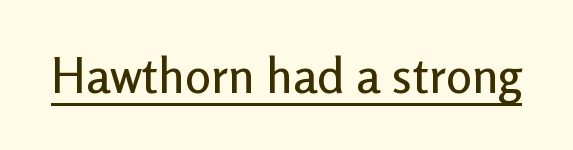
Notice how a bar underscores the lettering throughout. The gaps between neighbouring characters are ordinary and unremarkable. Looks like regular typesetting: each glyph gets only the width it needs. It's the straight-up-and-down kind of type. In terms of letterform style, serifs are entirely absent.
